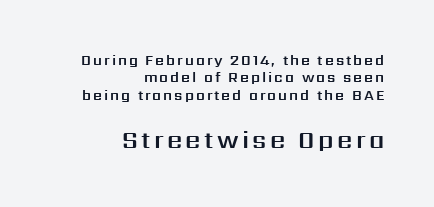
Q: Is the text italic (slanted)? A: No, it is upright.
Q: Is the text underlined? A: No.
Q: How is the paragraph aligned? A: Right-aligned.
Q: Is the spacing between lines tight, normal or loose? A: Normal.
Q: Which block of text is set in a larger size, the first (top) or the second (bottom)? A: The second (bottom) one.
